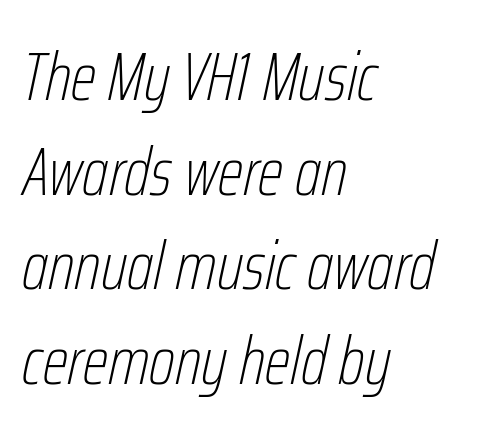
Caption: face not bold, strokes unweighted. Note the varied advance widths — an 'i' is clearly narrower than an 'm'. Layout note: lines flush left. Any mark beneath the type? The region is blank. Letter spacing: default.
